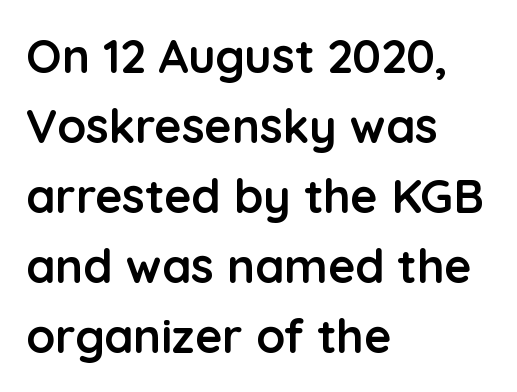
Q: Is the text bold? A: Yes.
Q: Is the text italic (slanted)? A: No, it is upright.
Q: Is the typeface a serif or a sans-serif typeface? A: Sans-serif.
Q: Is the text underlined? A: No.
Q: How is the paragraph aligned? A: Left-aligned.
Q: Is the spacing between letters normal or unusually wide? A: Normal.
Q: Is the spacing between lines tight, normal or loose? A: Normal.
Q: Width (condensed, normal, or wide)? A: Normal.
Q: Stroke contrast? A: Low.
Q: x-height? A: Medium.
Q: Monospaced? A: No.
